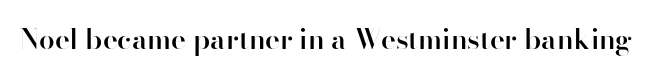
{"serif": "no", "italic": "no", "bold": "semi", "weight": "semibold", "width": "normal", "stroke_contrast": "high", "x_height": "small", "monospaced": "no", "underline": "no", "letter_spacing": "normal", "letter_spacing_em": 0.0, "glyph_px": 28}
